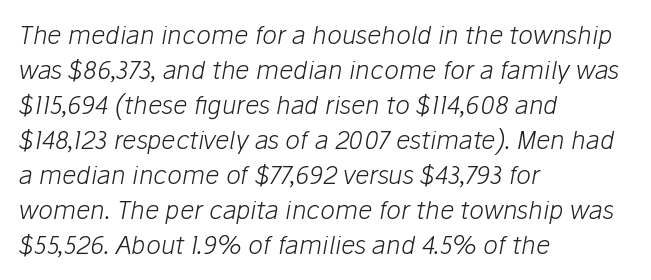
{"italic": "yes", "lean": "right", "slant_degrees": 10, "bold": "no", "underline": "no", "align": "left", "line_spacing": "normal", "line_spacing_ratio": 1.4, "letter_spacing": "normal", "letter_spacing_em": 0.0, "glyph_px": 25}
